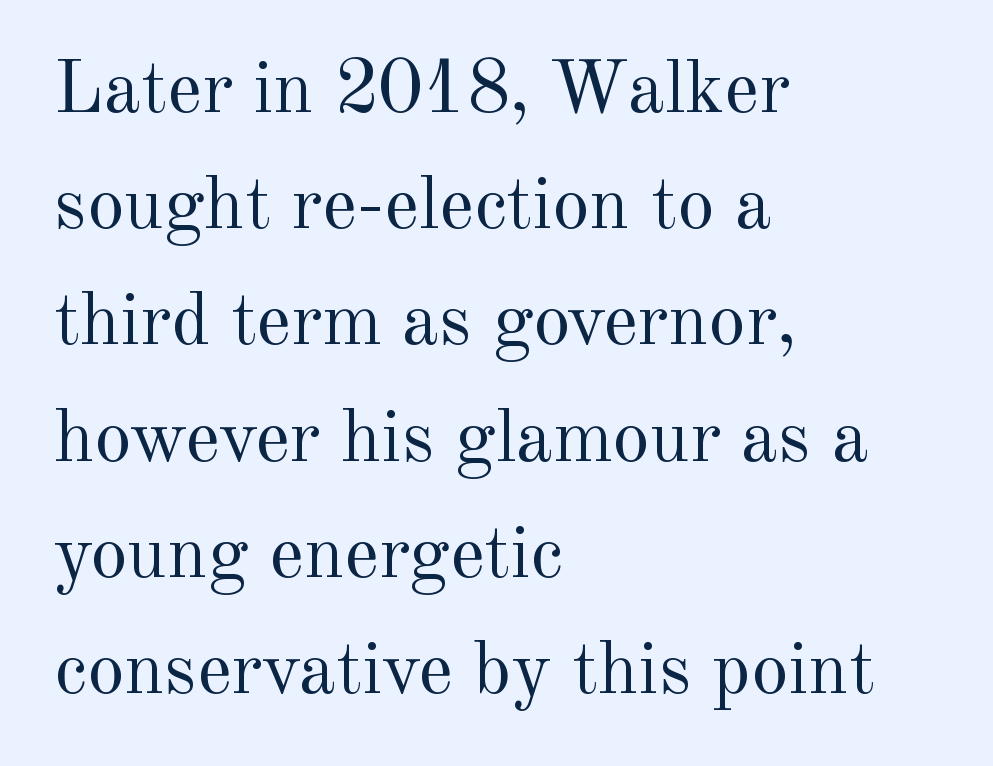
The face used here is rendered with its standard letterfit. You can tell it's not italic because the verticals are truly vertical. The leading is moderate, giving the passage an even texture. Each stroke keeps to a modest, everyday thickness or less.
